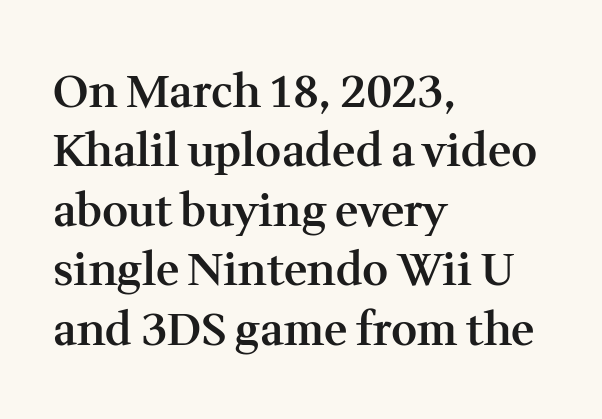
The image shows 45 px semibold serif type, upright; set left-aligned, normal line spacing (1.32x), normal letter spacing, not underlined; medium stroke contrast and a medium x-height.
